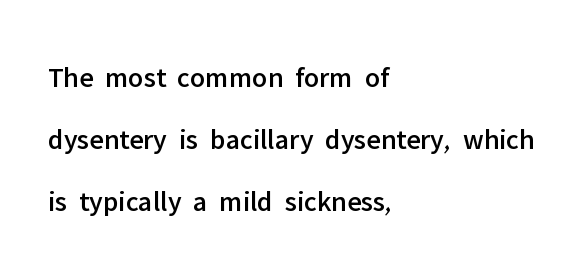
{"serif": "no", "italic": "no", "width": "normal", "stroke_contrast": "low", "x_height": "medium", "monospaced": "no", "underline": "no", "align": "left", "line_spacing": "loose", "line_spacing_ratio": 2.13, "letter_spacing": "normal", "letter_spacing_em": 0.0, "glyph_px": 29}
